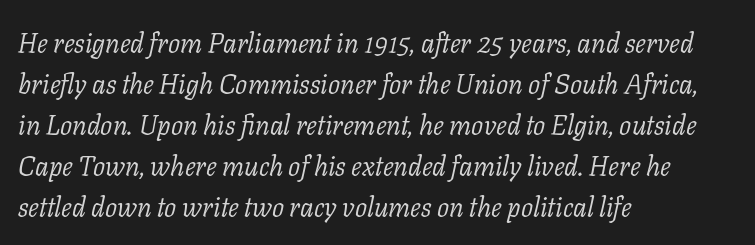
The image shows 27 px text type, italic (leaning right); set left-aligned, normal line spacing (1.52x), normal letter spacing, not underlined.
